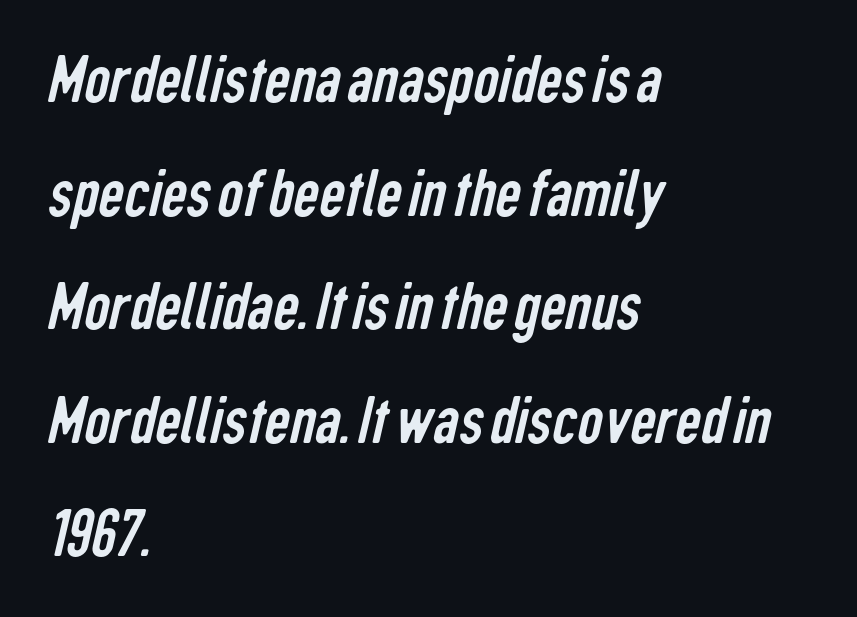
The image shows 71 px regular-weight, condensed sans-serif type; set left-aligned, normal line spacing (1.6x), normal letter spacing, not underlined; low stroke contrast and a medium x-height.
